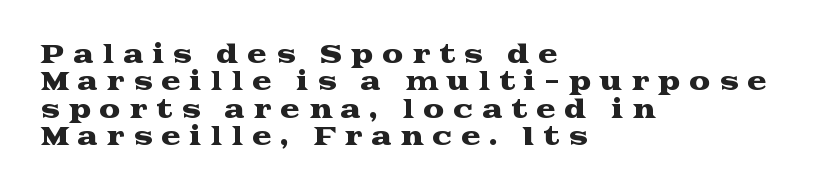
Q: Is the text italic (slanted)? A: No, it is upright.
Q: Is the text underlined? A: No.
Q: How is the paragraph aligned? A: Left-aligned.
Q: Is the spacing between letters normal or unusually wide? A: Unusually wide.
Q: Is the spacing between lines tight, normal or loose? A: Tight.
